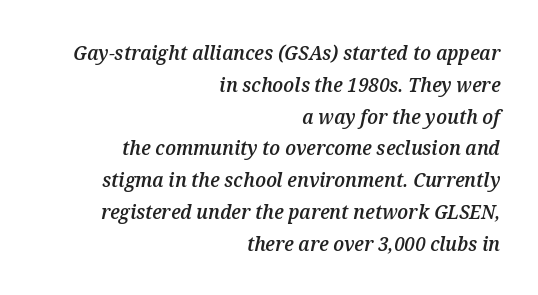
Q: Is the text bold? A: Semi-bold.
Q: Is the text italic (slanted)? A: Yes, it leans right by about 12 degrees.
Q: Is the text underlined? A: No.
Q: How is the paragraph aligned? A: Right-aligned.
Q: Is the spacing between letters normal or unusually wide? A: Normal.
Q: Is the spacing between lines tight, normal or loose? A: Normal.
